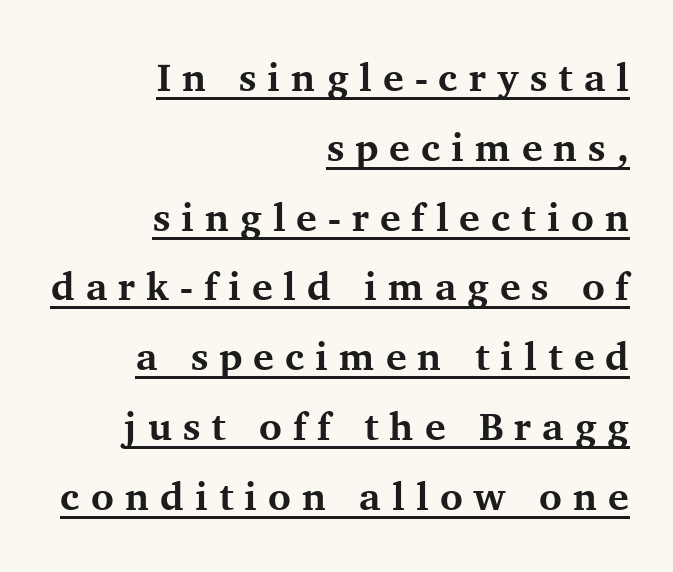
{"serif": "yes", "italic": "no", "bold": "yes", "weight": "bold", "width": "normal", "stroke_contrast": "medium", "x_height": "medium", "monospaced": "no", "underline": "yes", "align": "right", "line_spacing_ratio": 1.79, "letter_spacing": "wide", "letter_spacing_em": 0.28, "glyph_px": 39}
